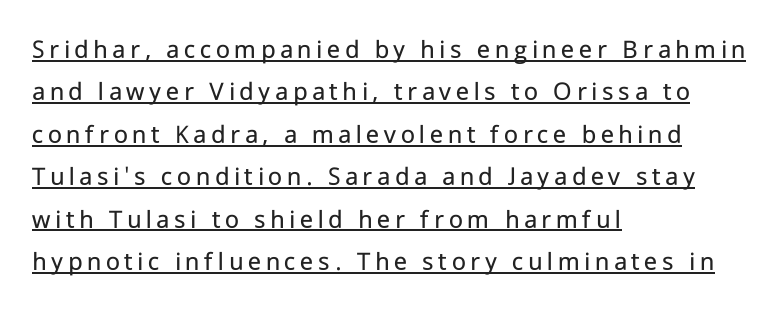
Q: Is the text bold? A: No.
Q: Is the text italic (slanted)? A: No, it is upright.
Q: Is the text underlined? A: Yes.
Q: How is the paragraph aligned? A: Left-aligned.
Q: Is the spacing between lines tight, normal or loose? A: Normal.
